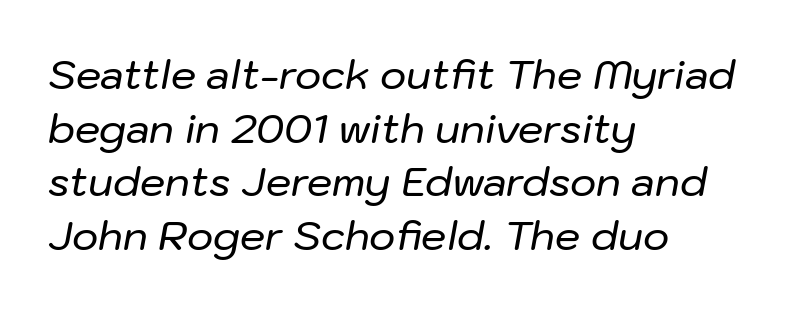
{"italic": "yes", "lean": "right", "slant_degrees": 10, "width": "normal", "stroke_contrast": "low", "x_height": "medium", "monospaced": "no", "underline": "no", "align": "left", "line_spacing": "normal", "line_spacing_ratio": 1.34, "letter_spacing": "normal", "letter_spacing_em": 0.0, "glyph_px": 40}
